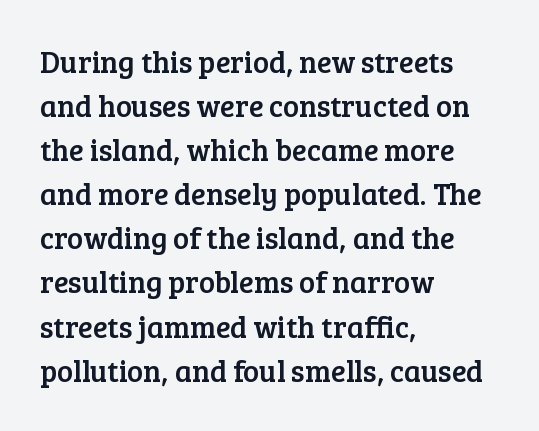
Q: Is the text italic (slanted)? A: No, it is upright.
Q: Is the typeface a serif or a sans-serif typeface? A: Serif.
Q: Is the text underlined? A: No.
Q: How is the paragraph aligned? A: Left-aligned.
Q: Is the spacing between letters normal or unusually wide? A: Normal.
Q: Is the spacing between lines tight, normal or loose? A: Normal.
Q: Width (condensed, normal, or wide)? A: Normal.
Q: Stroke contrast? A: Low.
Q: x-height? A: Medium.
Q: Monospaced? A: No.
